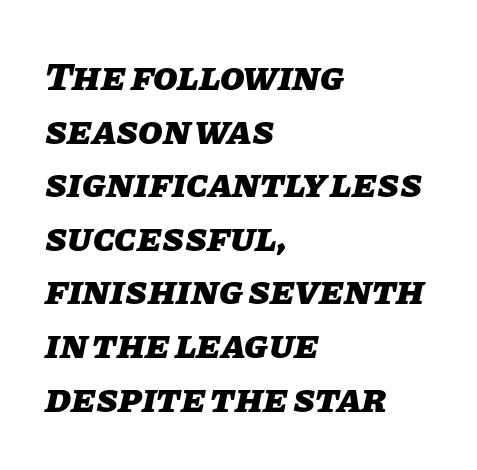
Q: Is the text bold? A: Yes.
Q: Is the text italic (slanted)? A: Yes, it leans right by about 11 degrees.
Q: Is the text underlined? A: No.
Q: How is the paragraph aligned? A: Left-aligned.
Q: Is the spacing between letters normal or unusually wide? A: Normal.
Q: Is the spacing between lines tight, normal or loose? A: Normal.
Q: Width (condensed, normal, or wide)? A: Normal.
Q: Stroke contrast? A: Low.
Q: x-height? A: Large.
Q: Monospaced? A: No.
